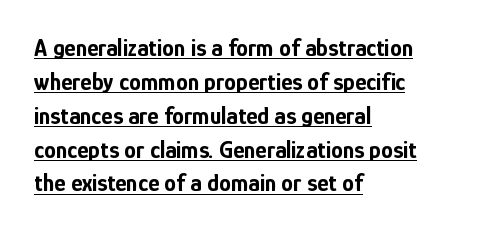
{"italic": "no", "bold": "yes", "underline": "yes", "align": "left", "line_spacing": "normal", "line_spacing_ratio": 1.41, "letter_spacing": "normal", "letter_spacing_em": 0.0, "glyph_px": 24}
